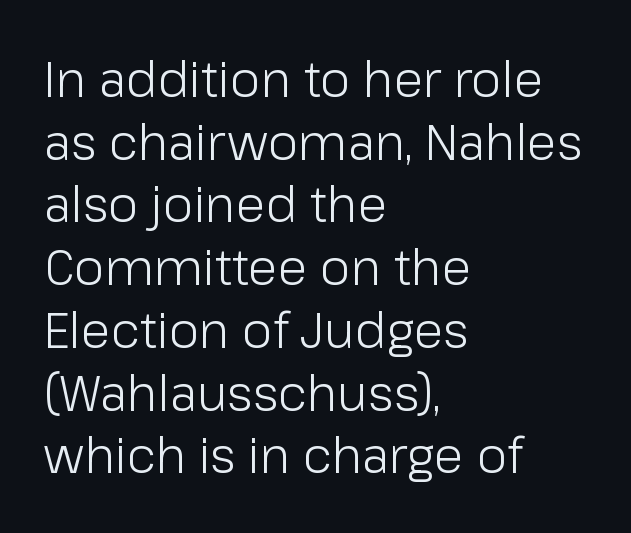
Q: Is the text bold? A: No.
Q: Is the text italic (slanted)? A: No, it is upright.
Q: Is the typeface a serif or a sans-serif typeface? A: Sans-serif.
Q: Is the text underlined? A: No.
Q: How is the paragraph aligned? A: Left-aligned.
Q: Is the spacing between letters normal or unusually wide? A: Normal.
Q: Is the spacing between lines tight, normal or loose? A: Normal.
Q: Width (condensed, normal, or wide)? A: Normal.
Q: Stroke contrast? A: Low.
Q: x-height? A: Medium.
Q: Monospaced? A: No.
